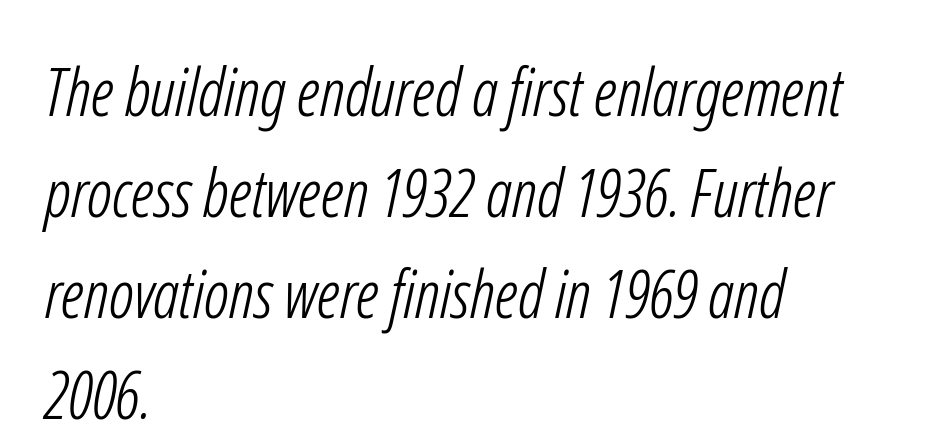
A light-to-regular cut is what we see here. This rendering employs a face without finishing strokes, i.e., a sans-serif. Each row of text sits above clean, open space. You could not count columns in this text — the font is proportionally spaced. Does the copy run flush right? No — it runs flush left. You could call the tracking neutral — neither tight nor loose.
